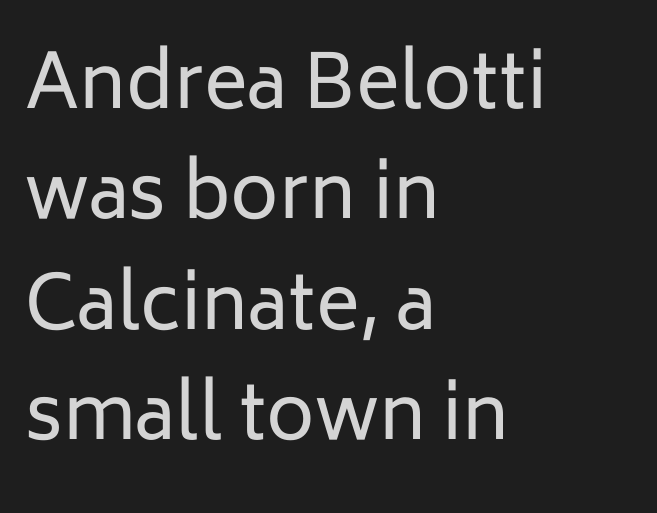
Look at the tracking — it's just the regular setting, nothing added. The line-height multiplier appears to be the usual default. Is there any slant? The stems are plumb. Typeset ragged right — the left edge is the straight one. The words here are not underlined. The rendering shows plain stroke endings on the letterforms — a sans-serif design.
